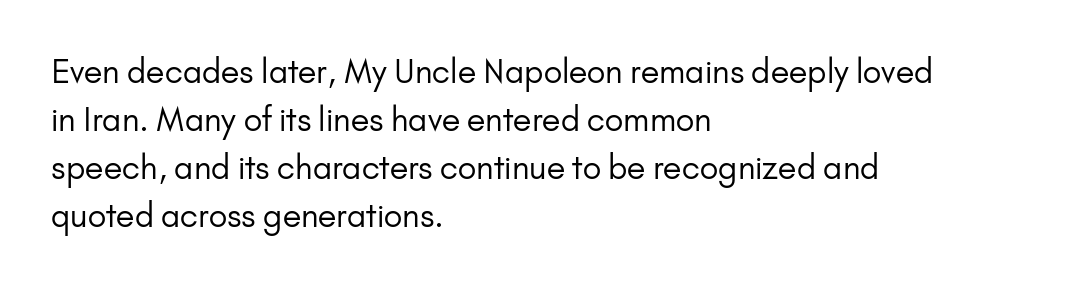
How would I describe the line gaps? Plain and ordinary. The letterforms sit at book weight or below. The lettering stays uniformly vertical, giving the passage a roman look. The face used here is rendered with its standard letterfit. Type without underlining. To sum up the face: it is a sans, with no serifs.
